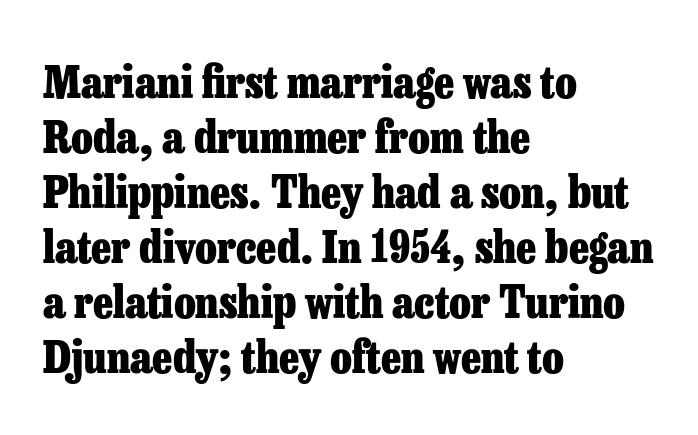
Serif or sans? Serif — the stroke terminals have little feet. Vertical strokes here are truly vertical. You could not count columns in this text — the font is proportionally spaced. Tracking value appears to be zero — textbook default spacing.
